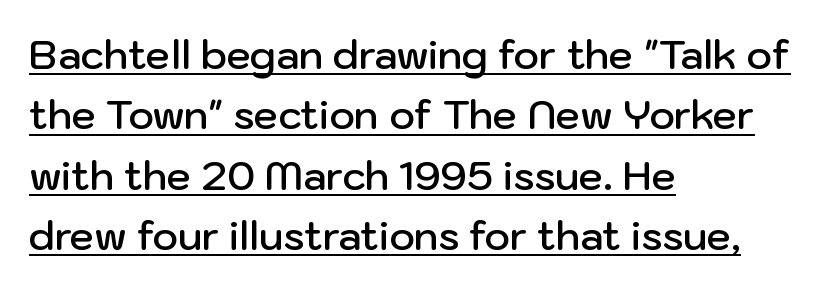
{"serif": "no", "italic": "no", "bold": "semi", "weight": "semibold", "width": "normal", "stroke_contrast": "low", "x_height": "medium", "monospaced": "no", "underline": "yes", "align": "left", "line_spacing": "normal", "line_spacing_ratio": 1.55, "letter_spacing": "normal", "letter_spacing_em": 0.0, "glyph_px": 39}
